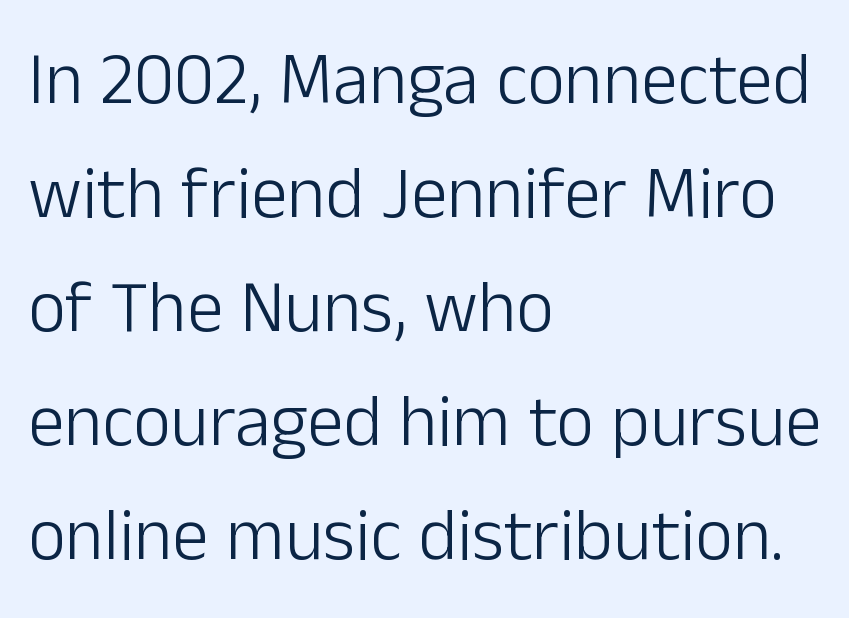
{"serif": "no", "italic": "no", "bold": "no", "weight": "light", "width": "normal", "stroke_contrast": "low", "x_height": "medium", "monospaced": "no", "underline": "no", "align": "left", "line_spacing": "normal", "line_spacing_ratio": 1.56, "letter_spacing": "normal", "letter_spacing_em": 0.0, "glyph_px": 73}
